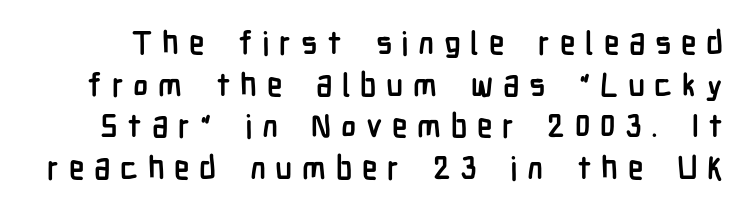
Leading: standard. Lines of text with bare space underneath. Does the lettering tilt? It doesn't — this is upright. This sample has the flowing, uneven cadence of proportional lettering.
